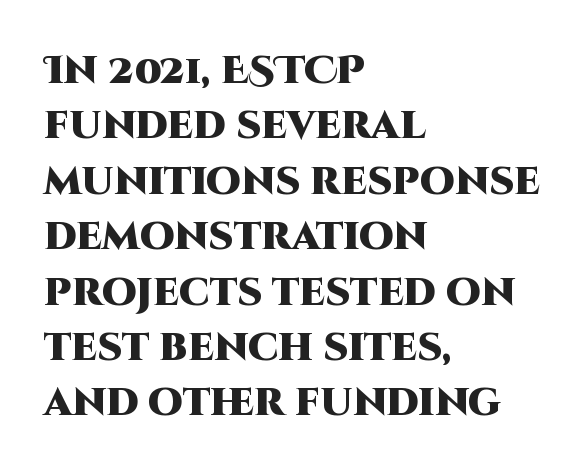
A typesetter would mark this as roman, not italic. What stands out about the letter spacing? Nothing — it is the standard amount. Check under the words: just untouched page. Reading down the block, your eye returns to a fixed left position each line. Notice how descenders clear the ascenders below comfortably — that's standard leading. Here the designer chose a conventional face with non-uniform glyph widths.
